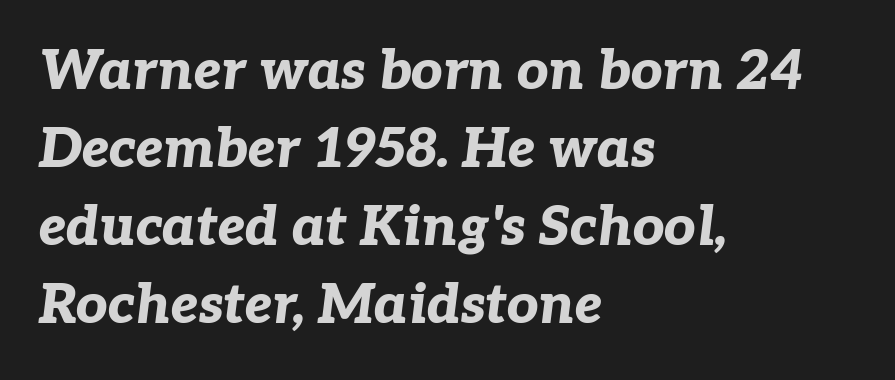
Q: Is the text bold? A: Yes.
Q: Is the text italic (slanted)? A: Yes, it leans right by about 7 degrees.
Q: Is the text underlined? A: No.
Q: How is the paragraph aligned? A: Left-aligned.
Q: Is the spacing between letters normal or unusually wide? A: Normal.
Q: Is the spacing between lines tight, normal or loose? A: Normal.
Q: Width (condensed, normal, or wide)? A: Normal.
Q: Stroke contrast? A: Low.
Q: x-height? A: Medium.
Q: Monospaced? A: No.
